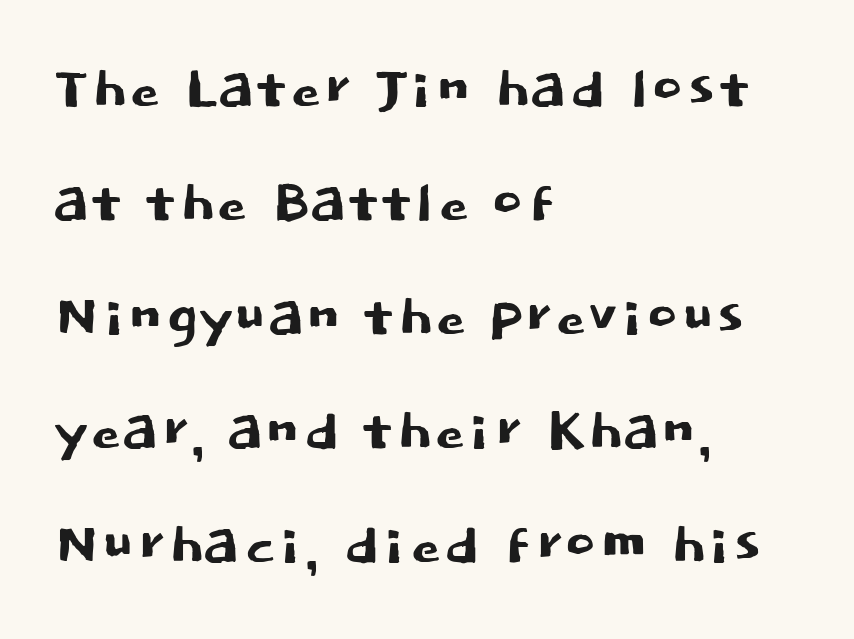
{"serif": "no", "italic": "no", "width": "normal", "stroke_contrast": "low", "x_height": "large", "monospaced": "no", "underline": "no", "align": "left", "line_spacing": "normal", "line_spacing_ratio": 1.5, "letter_spacing": "normal", "letter_spacing_em": 0.0, "glyph_px": 76}
